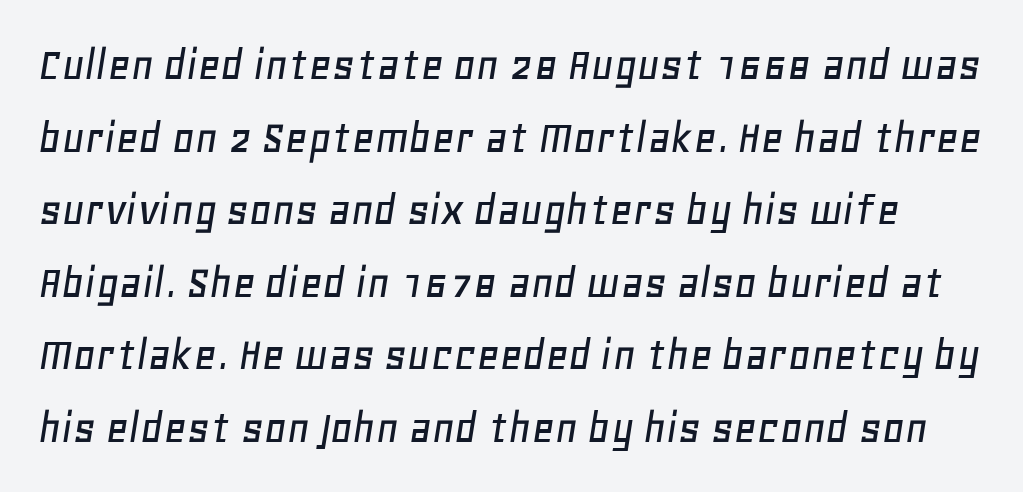
Q: Is the text italic (slanted)? A: Yes, it leans right by about 11 degrees.
Q: Is the text underlined? A: No.
Q: Is the spacing between letters normal or unusually wide? A: Normal.
Q: Is the spacing between lines tight, normal or loose? A: Normal.
Q: Width (condensed, normal, or wide)? A: Normal.
Q: Stroke contrast? A: Low.
Q: x-height? A: Large.
Q: Monospaced? A: No.
